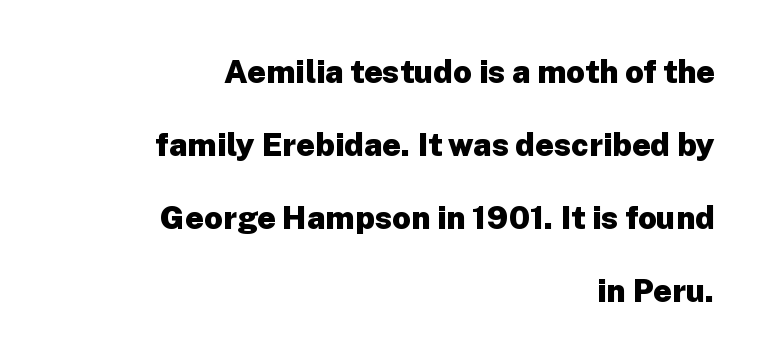
{"serif": "no", "italic": "no", "bold": "yes", "weight": "heavy", "width": "normal", "stroke_contrast": "low", "x_height": "medium", "monospaced": "no", "underline": "no", "align": "right", "line_spacing": "loose", "line_spacing_ratio": 2.28, "letter_spacing": "normal", "letter_spacing_em": 0.0, "glyph_px": 32}
